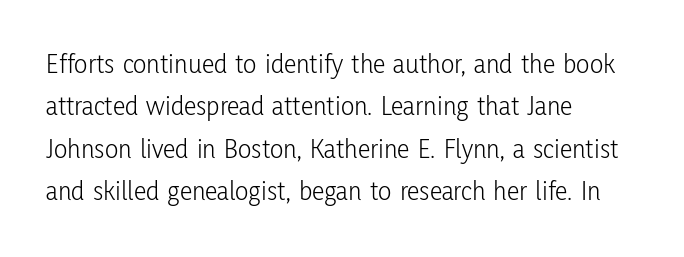
The typesetter chose a ragged-right arrangement here. The rows are spaced the way most documents space them. Rule under the text: the space is simply empty. You could call the tracking neutral — neither tight nor loose. Do the letters lean? They stand straight. This sample has the flowing, uneven cadence of proportional lettering.
